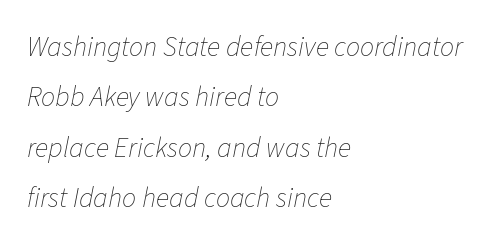
Q: Is the text bold? A: No.
Q: Is the text italic (slanted)? A: Yes, it leans right by about 11 degrees.
Q: Is the text underlined? A: No.
Q: How is the paragraph aligned? A: Left-aligned.
Q: Is the spacing between letters normal or unusually wide? A: Normal.
Q: Width (condensed, normal, or wide)? A: Normal.
Q: Stroke contrast? A: Low.
Q: x-height? A: Medium.
Q: Monospaced? A: No.
